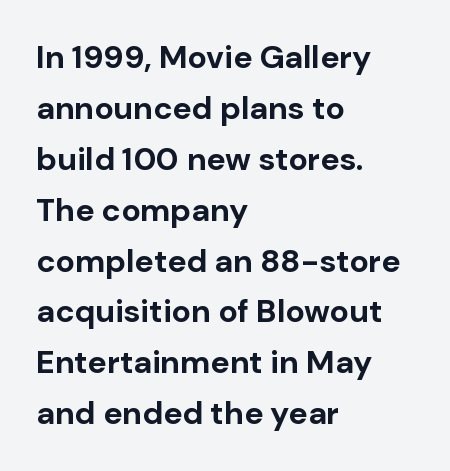
Q: Is the text bold? A: Yes.
Q: Is the text italic (slanted)? A: No, it is upright.
Q: Is the typeface a serif or a sans-serif typeface? A: Sans-serif.
Q: Is the text underlined? A: No.
Q: How is the paragraph aligned? A: Left-aligned.
Q: Is the spacing between letters normal or unusually wide? A: Normal.
Q: Is the spacing between lines tight, normal or loose? A: Normal.
Q: Width (condensed, normal, or wide)? A: Normal.
Q: Stroke contrast? A: Low.
Q: x-height? A: Medium.
Q: Monospaced? A: No.
